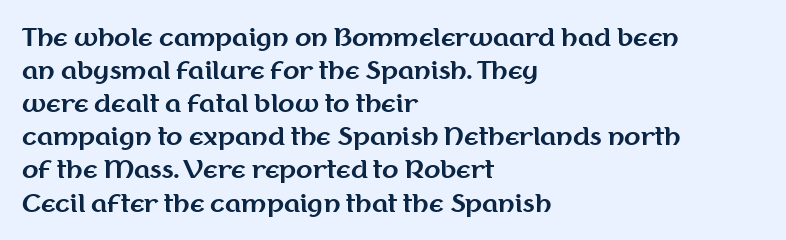
These lines keep a tight, regular rhythm from letter to letter. Heavy-handed strokes throughout: this text is bold. A normal amount of white space separates one row of letters from the next. The font's upright variant was chosen for this text. The string is rendered with underlining switched off. Which margin do the lines hug? The left one — the right edge is uneven.
